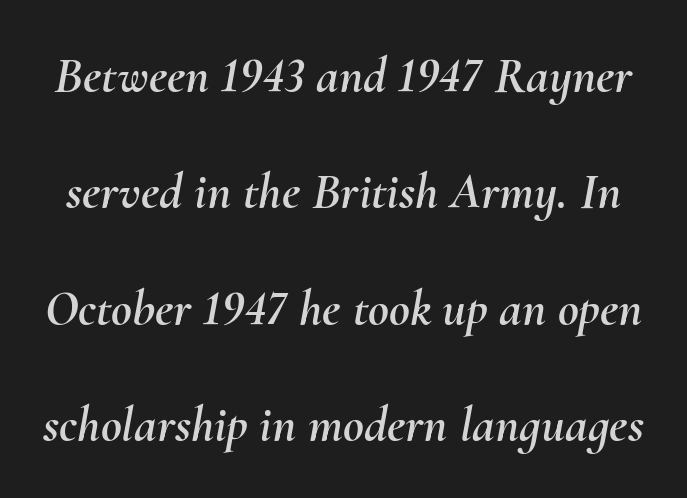
Is the type slanted? Yes — the strokes lean at a clear angle. The passage shown stacks its lines with a broad gap. Glance below the letters and you will spot only blank space. What stands out about the letter spacing? Nothing — it is the standard amount.
